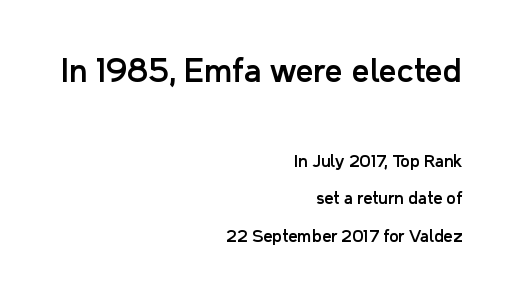
The image shows 31 px sans-serif type, upright; set right-aligned, loose line spacing (2.35x), normal letter spacing, not underlined; the first (top) block is 1.94x larger; low stroke contrast and a medium x-height.
